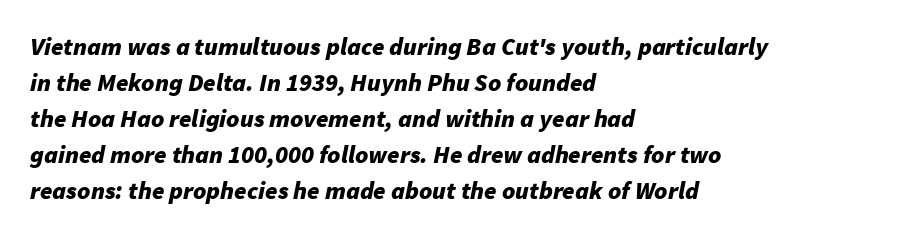
The image shows 25 px bold type, italic (leaning right); set left-aligned, normal line spacing (1.44x), normal letter spacing, not underlined.
